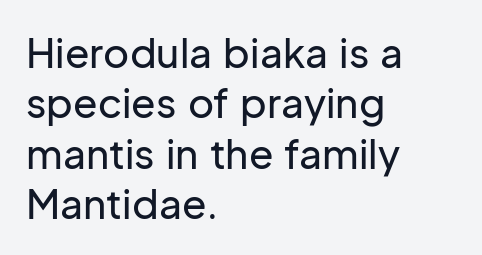
The image shows 40 px sans-serif type, upright; set left-aligned, normal line spacing (1.26x), normal letter spacing, not underlined; low stroke contrast and a medium x-height.
